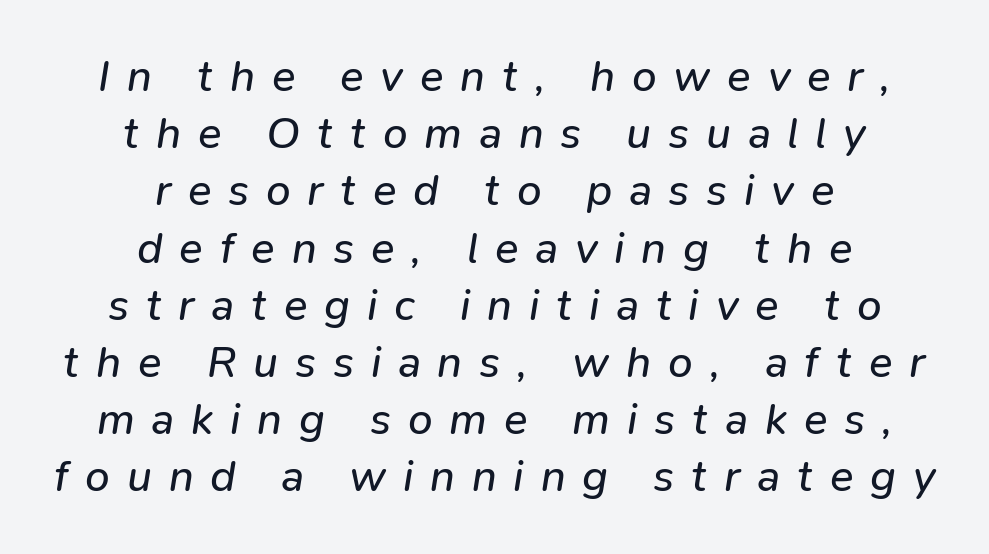
The image shows 44 px regular-weight type, italic (leaning right); set centered, normal line spacing (1.3x), unusually wide letter spacing (+0.38 em), not underlined; low stroke contrast and a medium x-height.
